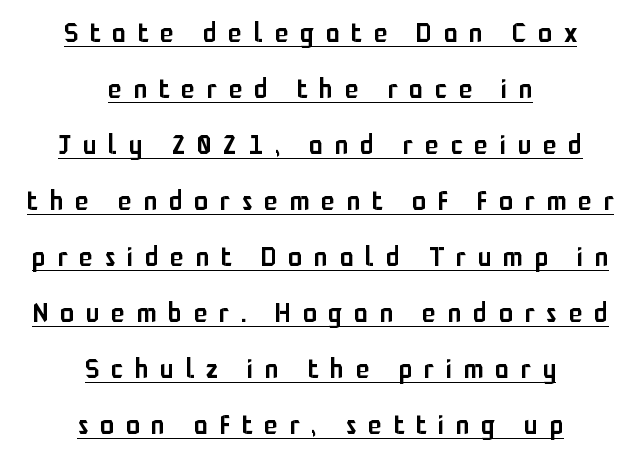
The typesetting leans somewhat heavy: a semibold. Note the varied advance widths — an 'i' is clearly narrower than an 'm'. Casual observation: everything's sitting right in the middle. Whoever set this chose breathing room over compactness in the vertical rhythm. Nope, not italic — everything's standing straight.
